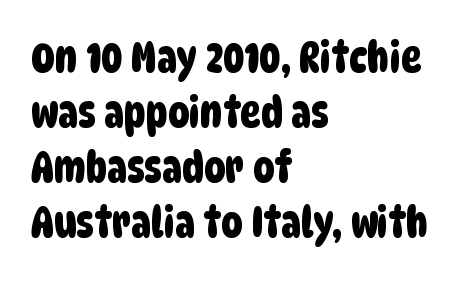
The image shows 43 px condensed sans-serif type; set left-aligned, normal line spacing (1.28x), normal letter spacing, not underlined; low stroke contrast and a large x-height.
